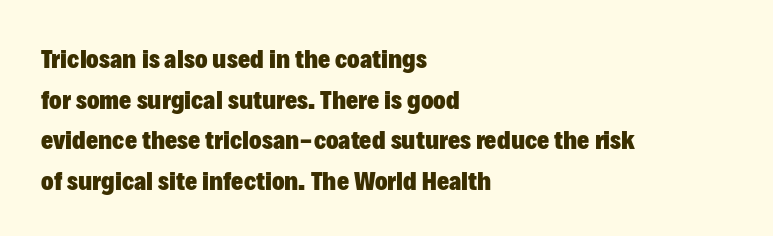
Students, note that the glyphs here touch the page at normal intervals. Lines of text with bare space underneath. Short and long lines alike share a common starting point at left. The font's upright variant was chosen for this text.
